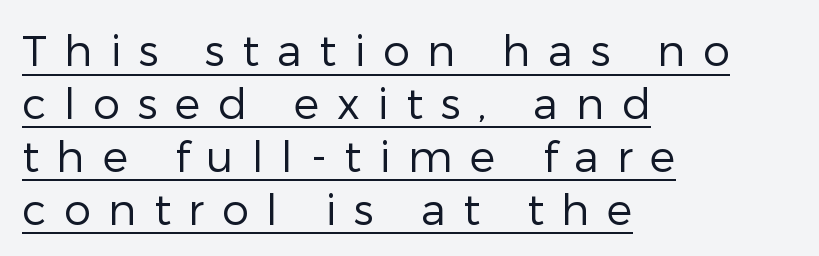
{"serif": "no", "italic": "no", "bold": "no", "weight": "regular", "width": "normal", "stroke_contrast": "low", "x_height": "medium", "monospaced": "no", "underline": "yes", "align": "left", "line_spacing_ratio": 1.23, "letter_spacing": "wide", "letter_spacing_em": 0.41, "glyph_px": 43}
